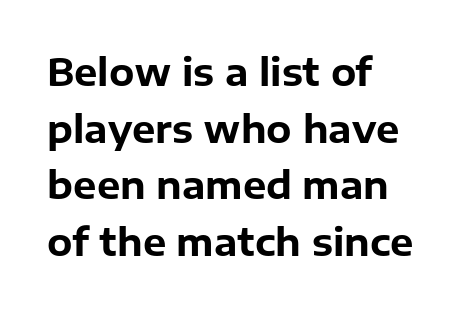
Q: Is the text bold? A: Yes.
Q: Is the text italic (slanted)? A: No, it is upright.
Q: Is the typeface a serif or a sans-serif typeface? A: Sans-serif.
Q: Is the text underlined? A: No.
Q: How is the paragraph aligned? A: Left-aligned.
Q: Is the spacing between letters normal or unusually wide? A: Normal.
Q: Is the spacing between lines tight, normal or loose? A: Normal.
Q: Width (condensed, normal, or wide)? A: Normal.
Q: Stroke contrast? A: Low.
Q: x-height? A: Medium.
Q: Monospaced? A: No.
